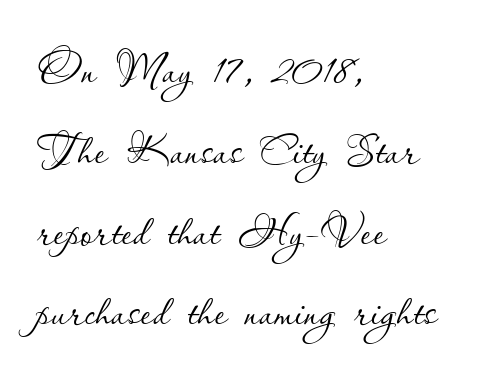
The rendering uses natural spacing where letterforms have individual widths. Whoever set this chose a conventional vertical rhythm. Stem width sits at or under what a default text font uses. The passage is arranged the way most books set body copy — flush left.
